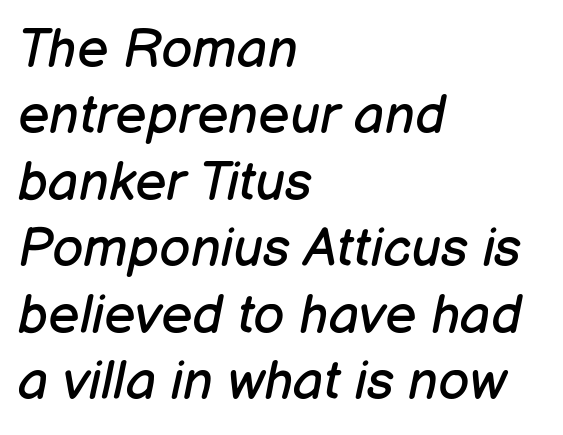
Type without underlining. Letters have the restrained weight of plain body copy at most. Line beginnings align vertically; line endings do not. These lines were composed using italics. The rendering uses natural spacing where letterforms have individual widths. Observe the ordinary spacing: letters are neighbours, not strangers.
